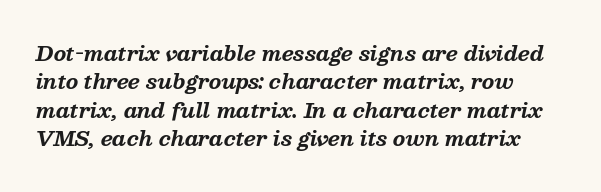
{"italic": "yes", "lean": "right", "slant_degrees": 13, "bold": "yes", "underline": "no", "line_spacing": "normal", "line_spacing_ratio": 1.42, "letter_spacing": "normal", "letter_spacing_em": 0.0, "glyph_px": 20}
